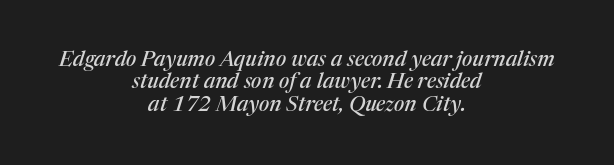
{"italic": "yes", "lean": "right", "slant_degrees": 17, "underline": "no", "align": "center", "line_spacing": "tight", "line_spacing_ratio": 1.06, "letter_spacing": "normal", "letter_spacing_em": 0.0, "glyph_px": 21}
